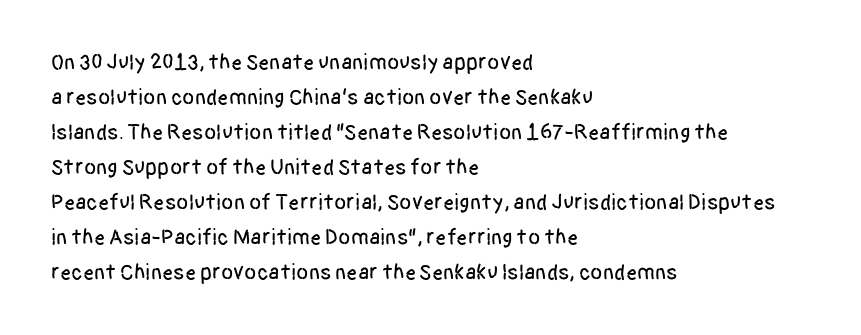
Q: Is the text italic (slanted)? A: No, it is upright.
Q: Is the text underlined? A: No.
Q: How is the paragraph aligned? A: Left-aligned.
Q: Is the spacing between letters normal or unusually wide? A: Normal.
Q: Is the spacing between lines tight, normal or loose? A: Normal.
